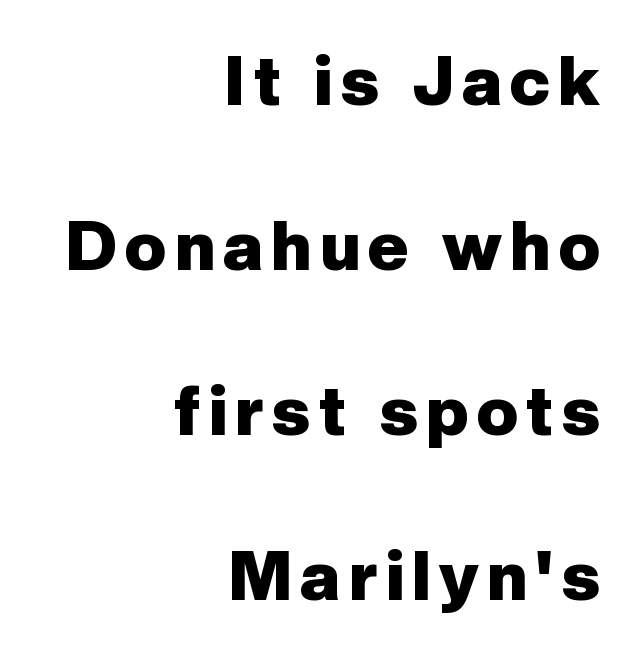
{"serif": "no", "italic": "no", "bold": "yes", "weight": "heavy", "width": "normal", "stroke_contrast": "low", "x_height": "medium", "monospaced": "no", "underline": "no", "align": "right", "line_spacing": "loose", "line_spacing_ratio": 2.39, "glyph_px": 69}
